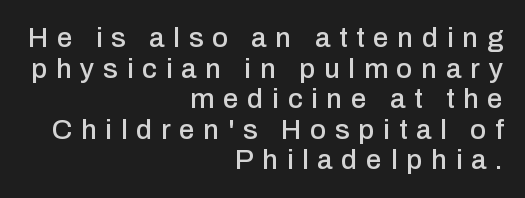
Q: Is the text italic (slanted)? A: No, it is upright.
Q: Is the typeface a serif or a sans-serif typeface? A: Sans-serif.
Q: Is the text underlined? A: No.
Q: How is the paragraph aligned? A: Right-aligned.
Q: Is the spacing between letters normal or unusually wide? A: Unusually wide.
Q: Is the spacing between lines tight, normal or loose? A: Tight.
Q: Width (condensed, normal, or wide)? A: Normal.
Q: Stroke contrast? A: Low.
Q: x-height? A: Medium.
Q: Monospaced? A: No.
